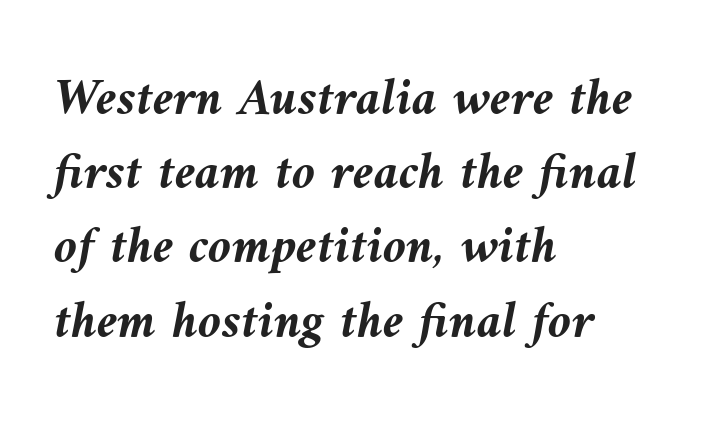
Students, this is bold: see how much ink each stroke carries. Just letters on the line, the space beneath them empty. Each word holds together tightly as a unit, with standard inter-letter gaps. The text carries the slant typical of an italic or oblique font. A normal amount of white space separates one row of letters from the next.
